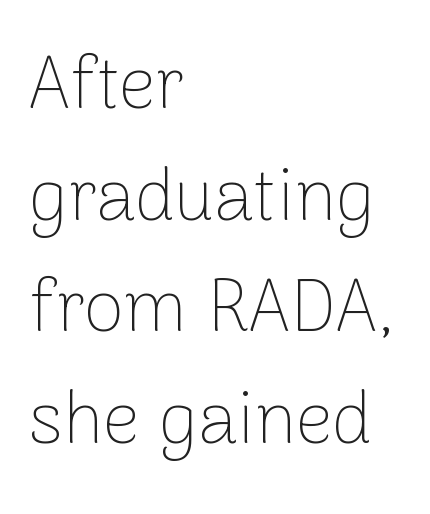
One glance says typical: line gaps are just what's usual. Rendered with straight, roman letterforms. Looks like regular typesetting: each glyph gets only the width it needs. What stands out about the letter spacing? Nothing — it is the standard amount.
